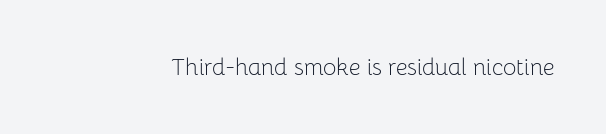
The image shows 23 px text type, upright; set normal letter spacing, not underlined.
